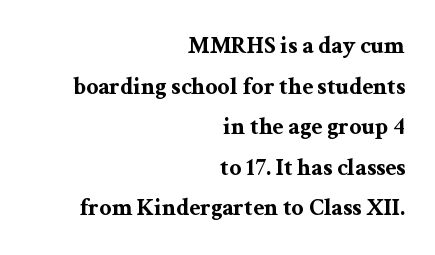
The image shows 24 px bold type, upright; set right-aligned, normal line spacing (1.69x), normal letter spacing, not underlined.
